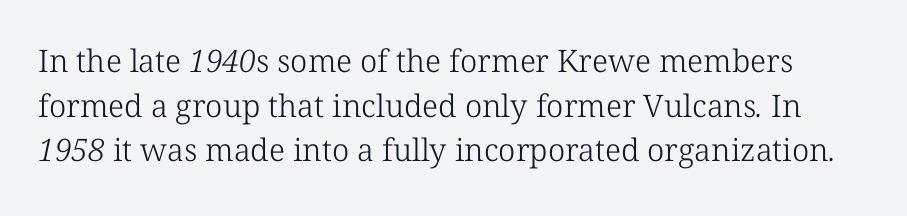
{"serif": "yes", "bold": "no", "weight": "light", "width": "normal", "stroke_contrast": "low", "x_height": "medium", "monospaced": "no", "underline": "no", "line_spacing": "normal", "line_spacing_ratio": 1.44, "letter_spacing": "normal", "letter_spacing_em": 0.0, "glyph_px": 31}
